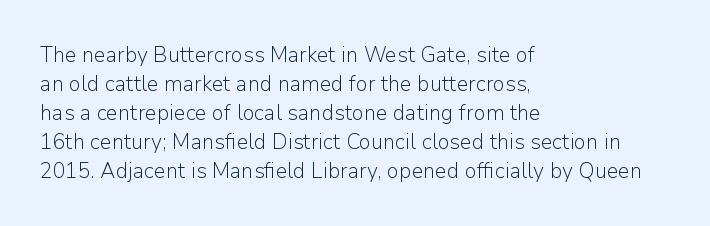
{"italic": "no", "bold": "no", "underline": "no", "align": "left", "line_spacing": "normal", "line_spacing_ratio": 1.38, "letter_spacing": "normal", "letter_spacing_em": 0.0, "glyph_px": 21}
